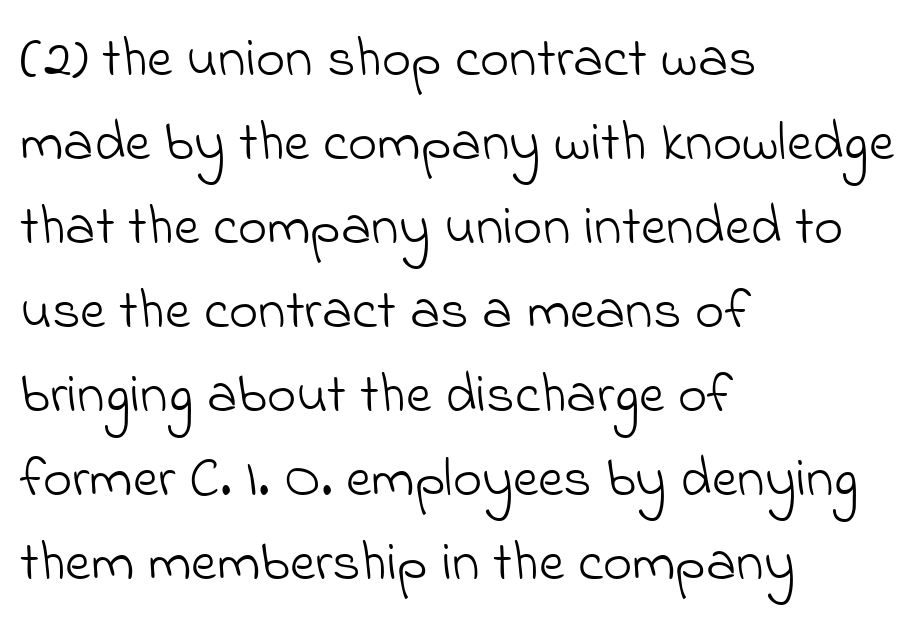
This sample uses plain, unmodified letter spacing. The letters advance in unequal steps, a hallmark of proportional type. The designer went with a sans here, leaving each stem footless. The vertical gap from one line to the next is medium. A student would call this left alignment; a typographer would say flush left, rag right.
